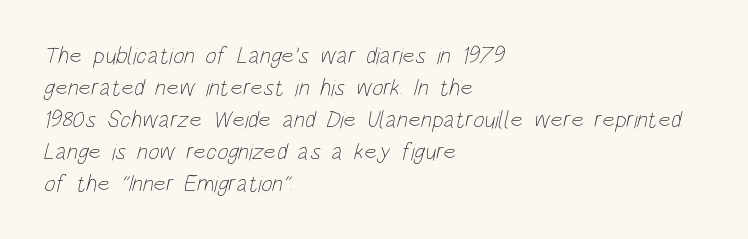
The weight would be labelled regular, book, light, or lighter still. Default kerning and tracking; the words read as compact shapes. The vertical gap from one line to the next is medium. The string is rendered with underlining switched off. Casual observation: everything's shoved over to the left.
